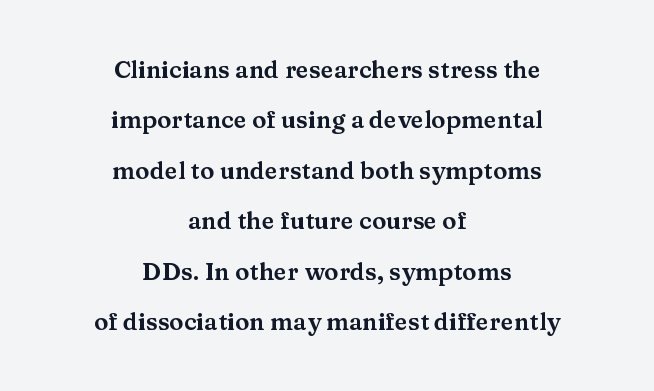
The image shows 24 px text type, upright; set centered, loose line spacing (2.1x), normal letter spacing, not underlined.
